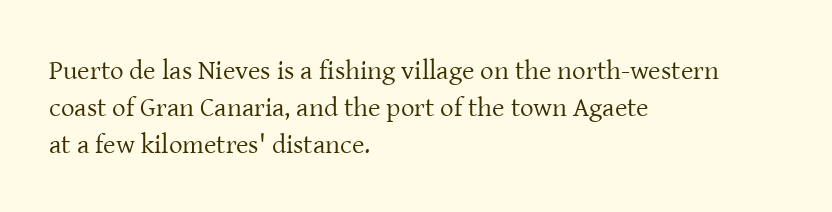
{"italic": "no", "bold": "no", "underline": "no", "align": "left", "line_spacing": "normal", "line_spacing_ratio": 1.37, "letter_spacing": "normal", "letter_spacing_em": 0.0, "glyph_px": 27}
